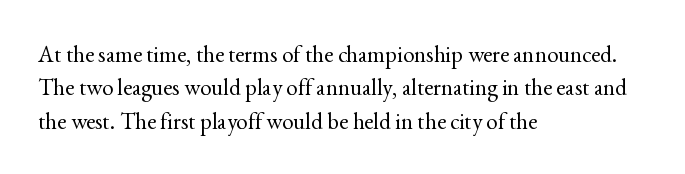
The image shows 23 px text type, upright; set left-aligned, normal line spacing (1.45x), normal letter spacing, not underlined.
